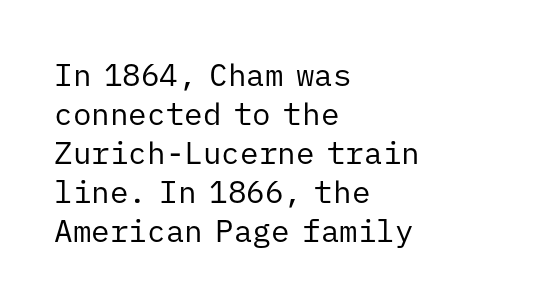
Q: Is the text bold? A: No.
Q: Is the text italic (slanted)? A: No, it is upright.
Q: Is the typeface a serif or a sans-serif typeface? A: Sans-serif.
Q: Is the text underlined? A: No.
Q: How is the paragraph aligned? A: Left-aligned.
Q: Is the spacing between letters normal or unusually wide? A: Normal.
Q: Is the spacing between lines tight, normal or loose? A: Normal.
Q: Width (condensed, normal, or wide)? A: Normal.
Q: Stroke contrast? A: Low.
Q: x-height? A: Medium.
Q: Monospaced? A: Yes.
